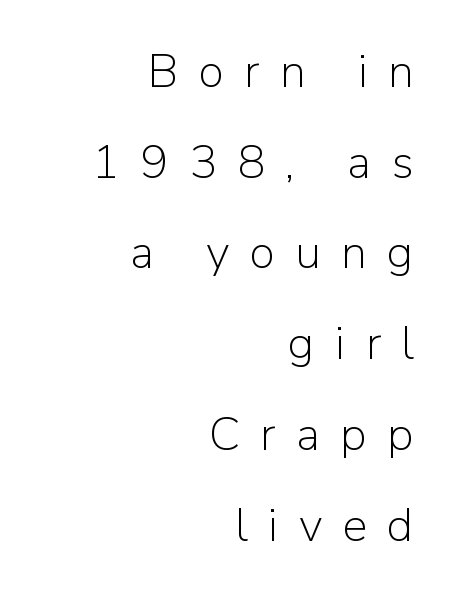
These lines are rendered in a variable-pitch font. In terms of letterform style, serifs are entirely absent. A student would call this right alignment; a typographer would say flush right, rag left. If you drew a line through each stem, it would be perfectly vertical.
